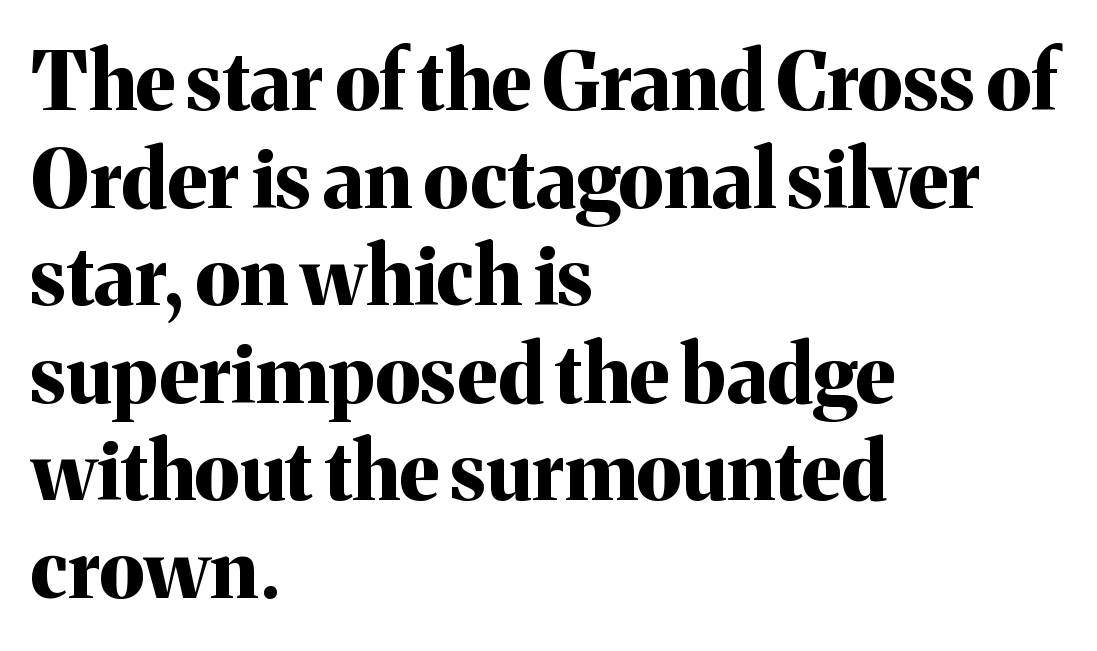
What kind of face is this? One with serifs. Tall strokes in this sample are plumb rather than angled. Spacing verdict: proportional, widths tailored to each character. Each glyph is drawn with heavy, bold strokes.
